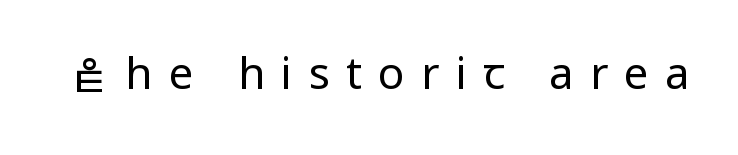
The image shows 44 px regular-weight sans-serif type, upright; set unusually wide letter spacing (+0.37 em), not underlined; low stroke contrast and a medium x-height.
